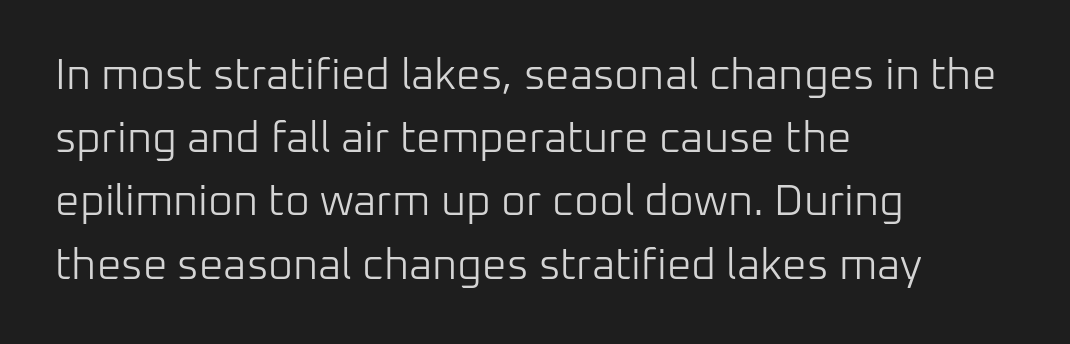
{"serif": "no", "italic": "no", "bold": "no", "weight": "light", "width": "normal", "stroke_contrast": "low", "x_height": "medium", "monospaced": "no", "underline": "no", "align": "left", "line_spacing": "normal", "line_spacing_ratio": 1.47, "letter_spacing": "normal", "letter_spacing_em": 0.0, "glyph_px": 43}
